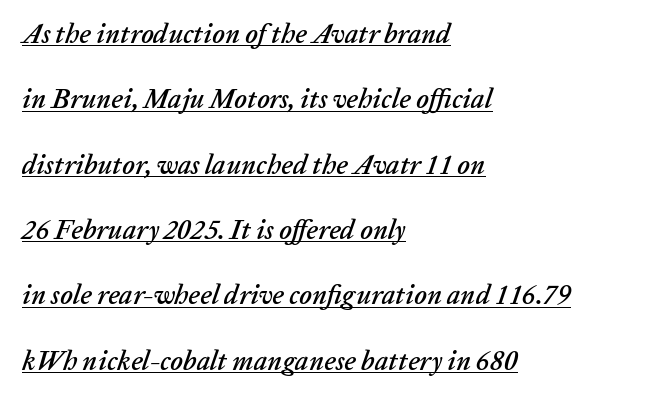
{"italic": "yes", "lean": "right", "slant_degrees": 20, "underline": "yes", "align": "left", "line_spacing": "loose", "line_spacing_ratio": 2.42, "letter_spacing": "normal", "letter_spacing_em": 0.0, "glyph_px": 27}
